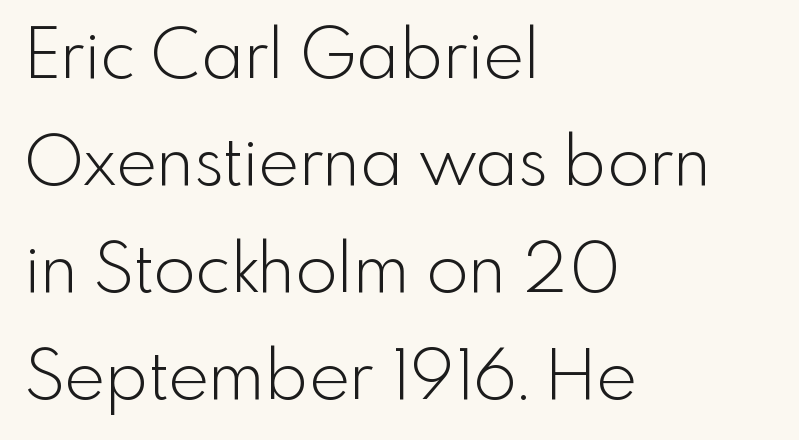
{"serif": "no", "italic": "no", "bold": "no", "weight": "light", "width": "normal", "x_height": "small", "monospaced": "no", "underline": "no", "align": "left", "line_spacing": "normal", "line_spacing_ratio": 1.55, "letter_spacing": "normal", "letter_spacing_em": 0.0, "glyph_px": 69}
